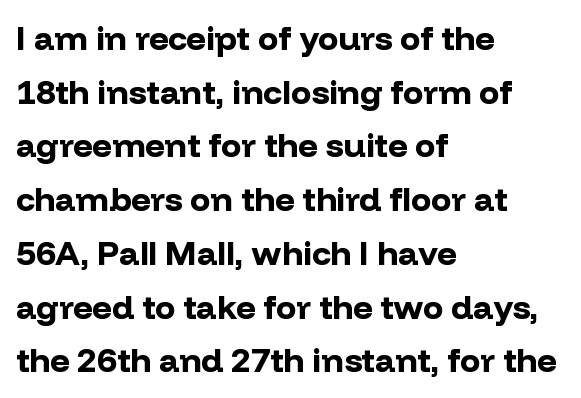
Q: Is the text bold? A: Yes.
Q: Is the text italic (slanted)? A: No, it is upright.
Q: Is the typeface a serif or a sans-serif typeface? A: Sans-serif.
Q: Is the text underlined? A: No.
Q: How is the paragraph aligned? A: Left-aligned.
Q: Is the spacing between letters normal or unusually wide? A: Normal.
Q: Is the spacing between lines tight, normal or loose? A: Normal.
Q: Width (condensed, normal, or wide)? A: Normal.
Q: Stroke contrast? A: Low.
Q: x-height? A: Medium.
Q: Monospaced? A: No.
